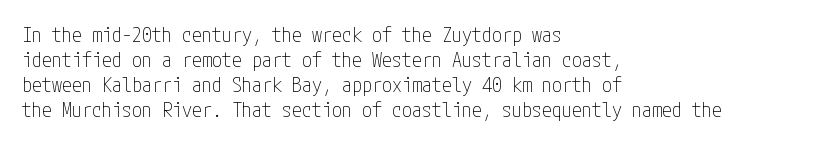
Q: Is the text bold? A: No.
Q: Is the text italic (slanted)? A: No, it is upright.
Q: Is the text underlined? A: No.
Q: How is the paragraph aligned? A: Left-aligned.
Q: Is the spacing between letters normal or unusually wide? A: Normal.
Q: Is the spacing between lines tight, normal or loose? A: Normal.
